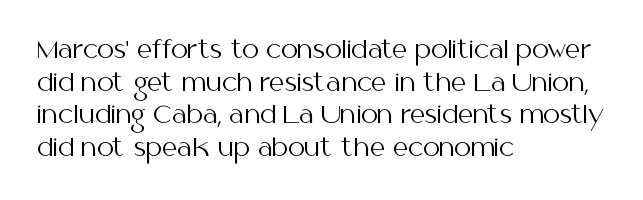
{"italic": "no", "bold": "no", "underline": "no", "align": "left", "line_spacing": "normal", "line_spacing_ratio": 1.36, "letter_spacing": "normal", "letter_spacing_em": 0.0, "glyph_px": 24}
